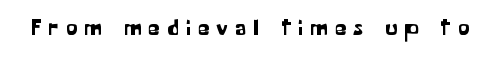
{"italic": "no", "underline": "no", "letter_spacing": "wide", "letter_spacing_em": 0.32, "glyph_px": 23}
